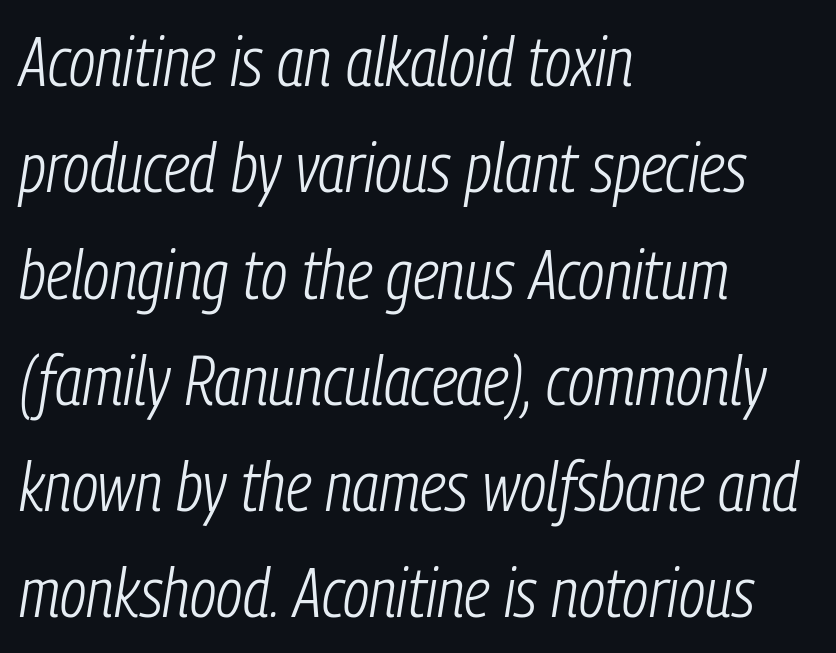
{"italic": "yes", "lean": "right", "slant_degrees": 9, "bold": "no", "weight": "light", "width": "condensed", "stroke_contrast": "low", "x_height": "medium", "monospaced": "no", "underline": "no", "align": "left", "line_spacing": "normal", "line_spacing_ratio": 1.54, "letter_spacing": "normal", "letter_spacing_em": 0.0, "glyph_px": 69}
